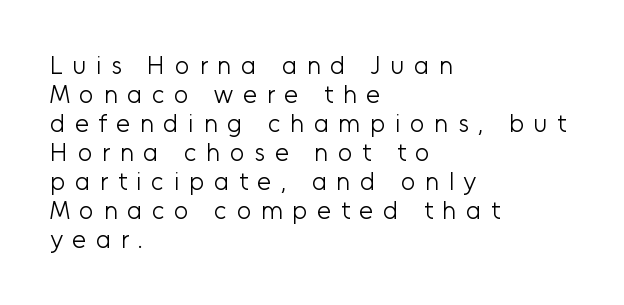
The image shows 25 px text type, upright; set left-aligned, line spacing 1.16x, unusually wide letter spacing (+0.39 em), not underlined.
